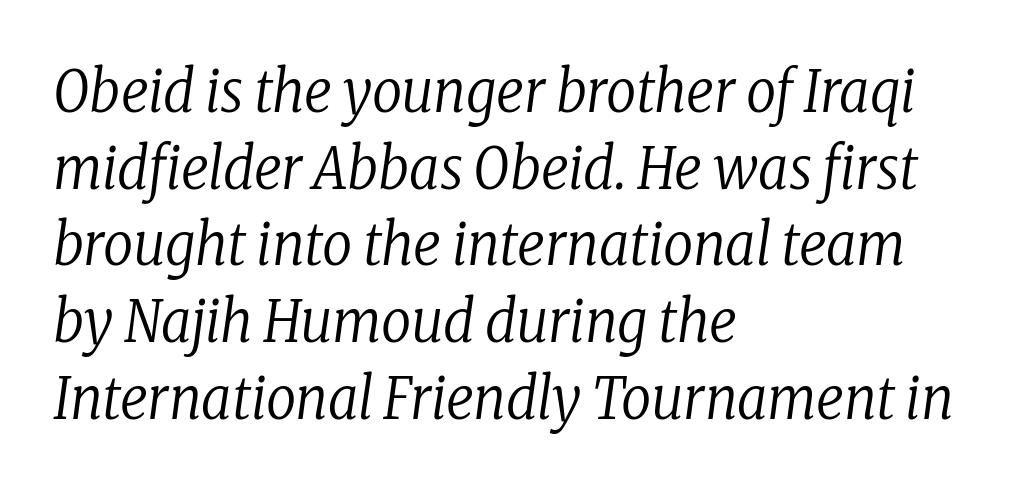
{"serif": "yes", "italic": "yes", "lean": "right", "slant_degrees": 8, "bold": "no", "weight": "regular", "width": "condensed", "stroke_contrast": "low", "x_height": "medium", "monospaced": "no", "underline": "no", "align": "left", "line_spacing": "normal", "line_spacing_ratio": 1.3, "letter_spacing": "normal", "letter_spacing_em": 0.0, "glyph_px": 59}
